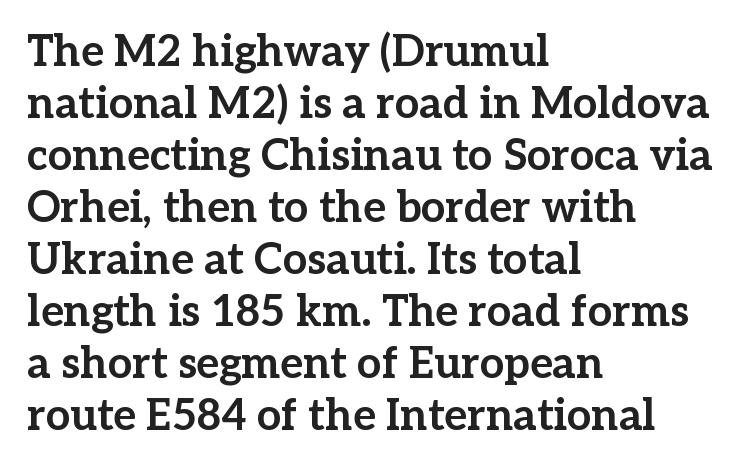
Vertical strokes here are truly vertical. The passage shown is typeset with a serif family. The face used here is proportionally spaced, like ordinary book or web type. The typesetting leans heavy: a genuine bold. Letters rest on an invisible, unmarked baseline. Visually the block forms a straight wall on the left and a jagged coastline on the right.
